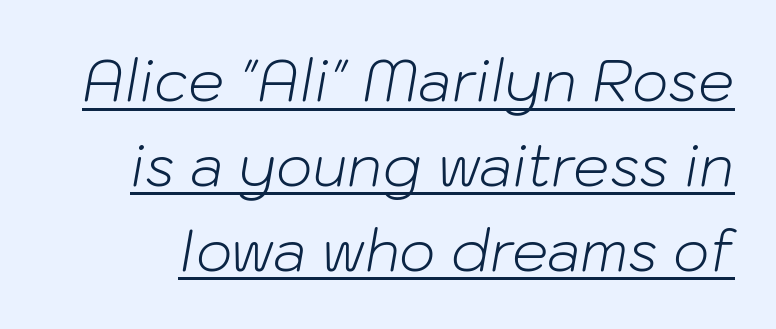
{"italic": "yes", "lean": "right", "slant_degrees": 10, "bold": "no", "weight": "light", "width": "normal", "stroke_contrast": "low", "x_height": "medium", "monospaced": "no", "underline": "yes", "line_spacing": "normal", "line_spacing_ratio": 1.49, "letter_spacing": "normal", "letter_spacing_em": 0.0, "glyph_px": 57}
